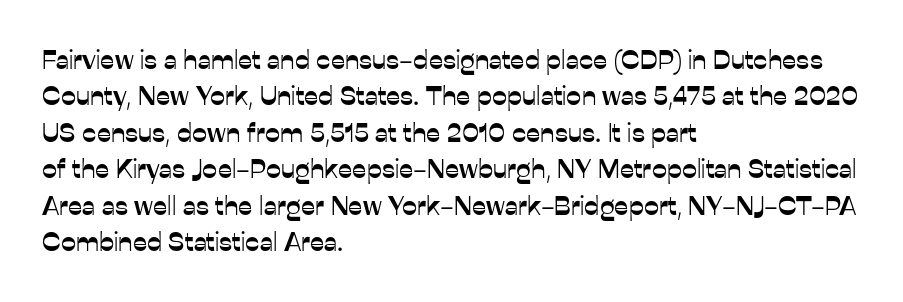
The image shows 27 px text type, upright; set left-aligned, normal line spacing (1.35x), normal letter spacing, not underlined.
